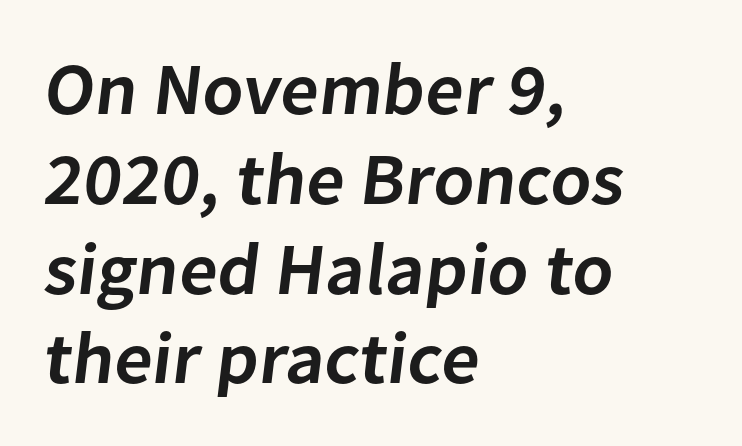
{"serif": "no", "bold": "semi", "weight": "semibold", "width": "normal", "stroke_contrast": "low", "x_height": "medium", "monospaced": "no", "underline": "no", "align": "left", "line_spacing_ratio": 1.23, "letter_spacing": "normal", "letter_spacing_em": 0.0, "glyph_px": 73}
